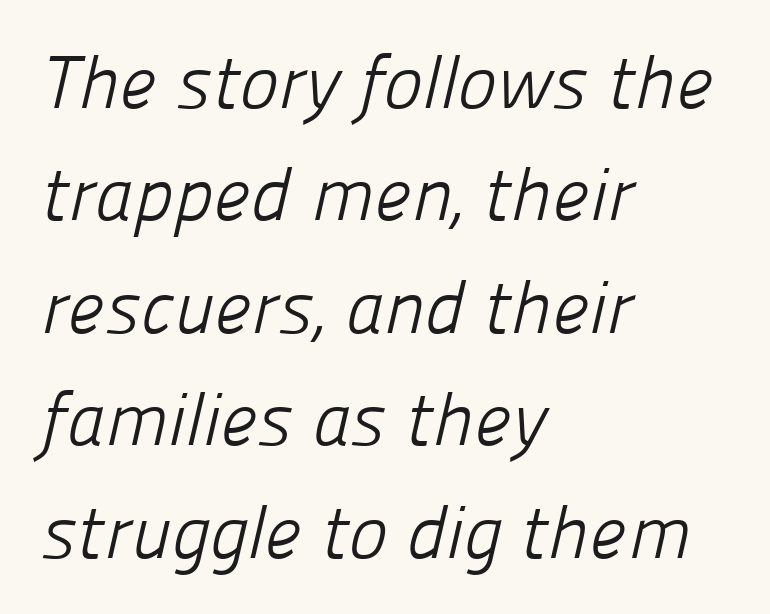
Does the leading feel generous? No, just average. Notice how the passage keeps a crisp vertical edge on the left only. Font category for this specimen: sans-serif. The words here are not underlined. What stands out about the letter spacing? Nothing — it is the standard amount.
